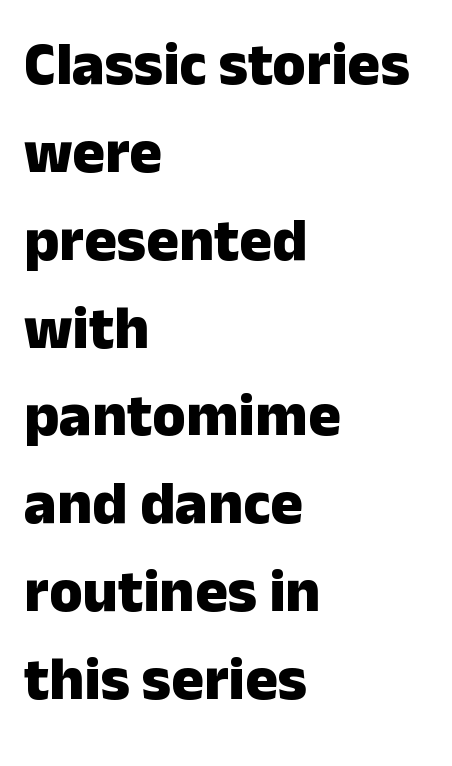
Q: Is the text bold? A: Yes.
Q: Is the text italic (slanted)? A: No, it is upright.
Q: Is the typeface a serif or a sans-serif typeface? A: Sans-serif.
Q: Is the text underlined? A: No.
Q: How is the paragraph aligned? A: Left-aligned.
Q: Is the spacing between letters normal or unusually wide? A: Normal.
Q: Is the spacing between lines tight, normal or loose? A: Normal.
Q: Width (condensed, normal, or wide)? A: Normal.
Q: Stroke contrast? A: Low.
Q: x-height? A: Medium.
Q: Monospaced? A: No.
